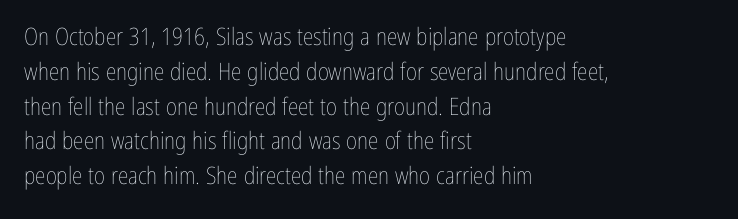
{"italic": "no", "bold": "no", "underline": "no", "align": "left", "line_spacing": "normal", "line_spacing_ratio": 1.45, "letter_spacing": "normal", "letter_spacing_em": 0.0, "glyph_px": 24}
